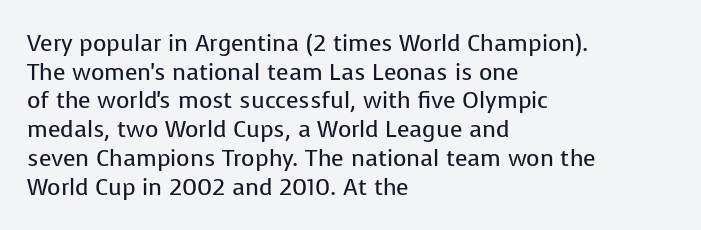
The image shows 23 px text type, upright; set left-aligned, normal line spacing (1.25x), normal letter spacing, not underlined.
